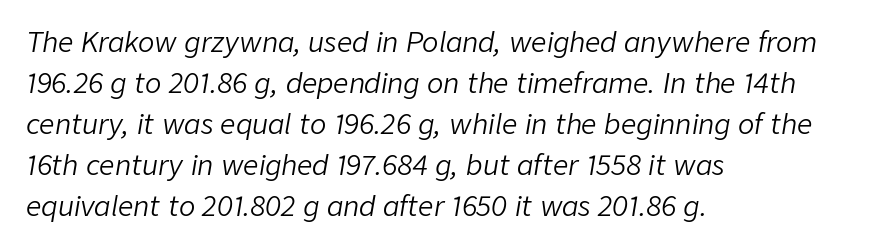
The image shows 27 px text type, italic (leaning right); set left-aligned, normal line spacing (1.52x), normal letter spacing, not underlined.
